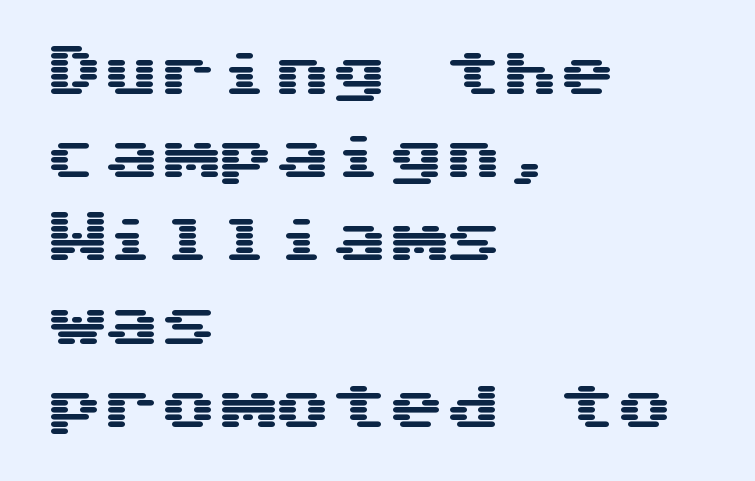
The image shows 57 px wide sans-serif type, upright, monospaced; set left-aligned, normal line spacing (1.46x), normal letter spacing, not underlined; medium stroke contrast and a medium x-height.
